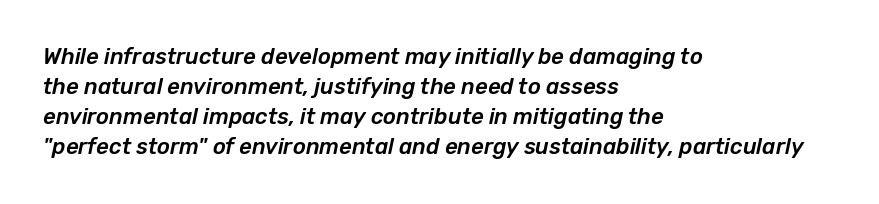
Regular leading. Horizontal alignment here is leftward, the default for most running prose. Italic: yes, the glyphs are oblique. The strip under each line holds only bare page. Tracking value appears to be zero — textbook default spacing.
